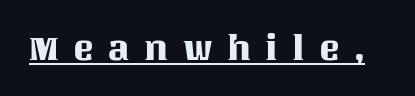
The image shows 35 px text type, upright; set unusually wide letter spacing (+0.41 em), underlined; medium stroke contrast and a large x-height.
